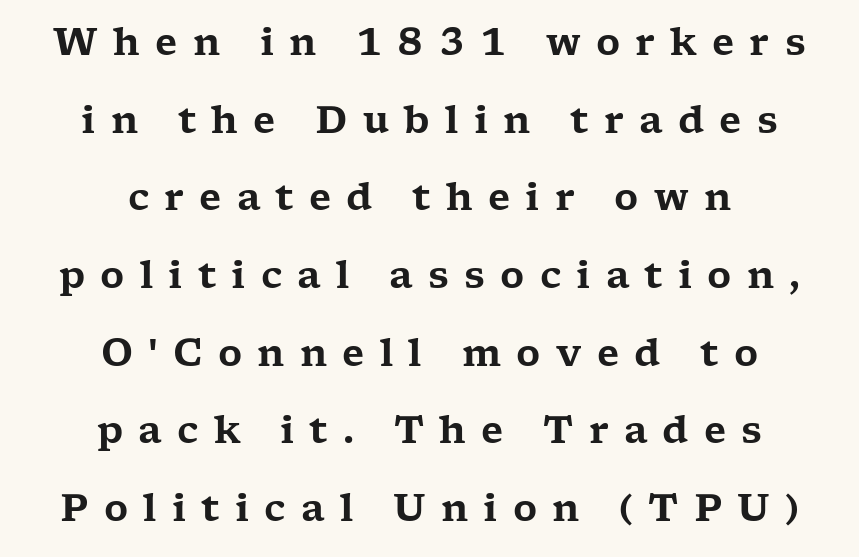
The image shows 37 px wide serif type, upright; set centered, loose line spacing (2.1x), unusually wide letter spacing (+0.41 em), not underlined; low stroke contrast and a medium x-height.
